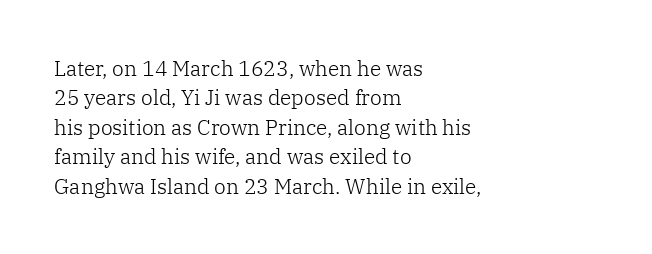
Q: Is the text bold? A: No.
Q: Is the text italic (slanted)? A: No, it is upright.
Q: Is the text underlined? A: No.
Q: How is the paragraph aligned? A: Left-aligned.
Q: Is the spacing between letters normal or unusually wide? A: Normal.
Q: Is the spacing between lines tight, normal or loose? A: Normal.
